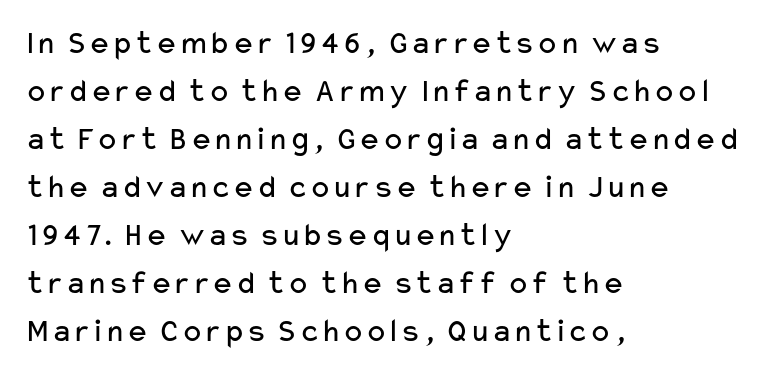
Q: Is the text bold? A: No.
Q: Is the text italic (slanted)? A: No, it is upright.
Q: Is the typeface a serif or a sans-serif typeface? A: Sans-serif.
Q: Is the text underlined? A: No.
Q: How is the paragraph aligned? A: Left-aligned.
Q: Is the spacing between letters normal or unusually wide? A: Normal.
Q: Is the spacing between lines tight, normal or loose? A: Normal.
Q: Width (condensed, normal, or wide)? A: Wide.
Q: Stroke contrast? A: Low.
Q: x-height? A: Medium.
Q: Monospaced? A: No.
